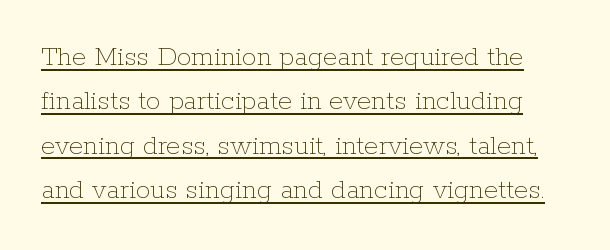
Q: Is the text bold? A: No.
Q: Is the text italic (slanted)? A: No, it is upright.
Q: Is the text underlined? A: Yes.
Q: Is the spacing between letters normal or unusually wide? A: Normal.
Q: Is the spacing between lines tight, normal or loose? A: Normal.
Q: Width (condensed, normal, or wide)? A: Normal.
Q: Stroke contrast? A: Low.
Q: x-height? A: Medium.
Q: Monospaced? A: No.
